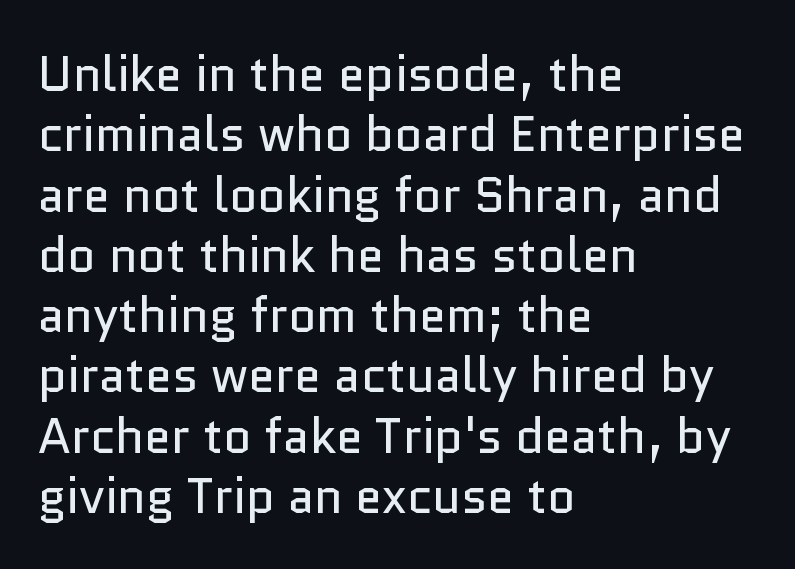
Check where the strokes stop: nothing finishes them off — pure sans. Ascenders rise straight up at ninety degrees. The letters look calm and open, with moderate or lighter stems. A clean baseline with only descenders dipping below it.
